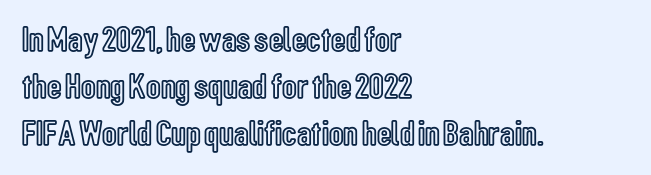
The image shows 36 px condensed type, upright; set left-aligned, normal line spacing (1.3x), normal letter spacing, not underlined; a medium x-height.
